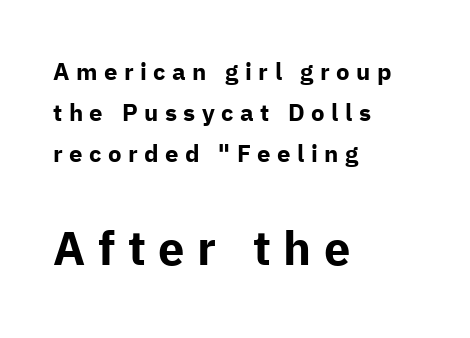
Q: Is the text bold? A: Yes.
Q: Is the text italic (slanted)? A: No, it is upright.
Q: Is the typeface a serif or a sans-serif typeface? A: Sans-serif.
Q: Is the text underlined? A: No.
Q: How is the paragraph aligned? A: Left-aligned.
Q: Is the spacing between letters normal or unusually wide? A: Unusually wide.
Q: Which block of text is set in a larger size, the first (top) or the second (bottom)? A: The second (bottom) one.
Q: Width (condensed, normal, or wide)? A: Normal.
Q: Stroke contrast? A: Low.
Q: x-height? A: Medium.
Q: Monospaced? A: No.
